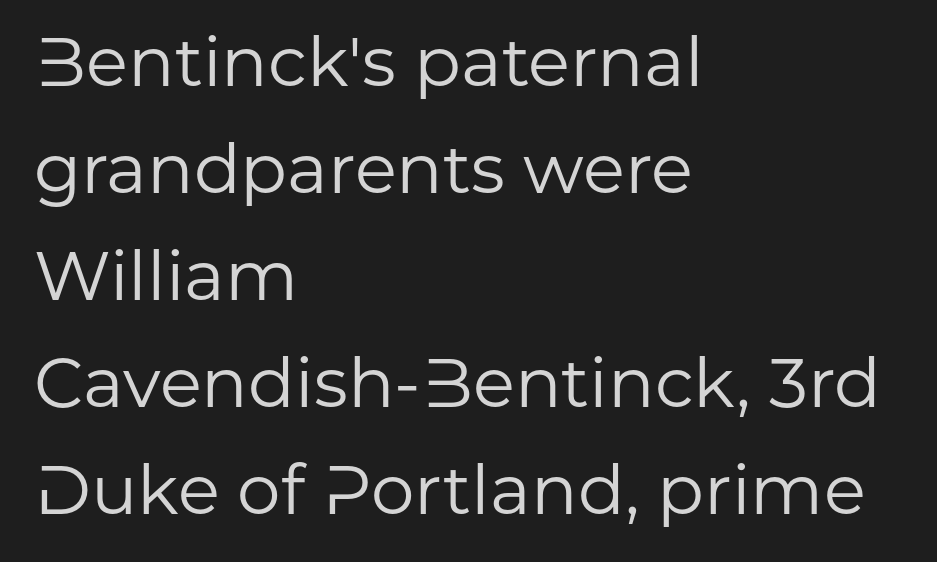
Q: Is the text bold? A: No.
Q: Is the text italic (slanted)? A: No, it is upright.
Q: Is the typeface a serif or a sans-serif typeface? A: Sans-serif.
Q: Is the text underlined? A: No.
Q: How is the paragraph aligned? A: Left-aligned.
Q: Is the spacing between letters normal or unusually wide? A: Normal.
Q: Is the spacing between lines tight, normal or loose? A: Normal.
Q: Width (condensed, normal, or wide)? A: Normal.
Q: Stroke contrast? A: Low.
Q: x-height? A: Medium.
Q: Monospaced? A: No.
